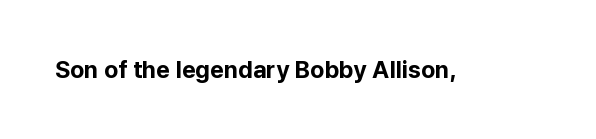
The image shows 24 px bold type, upright; set normal letter spacing, not underlined.
